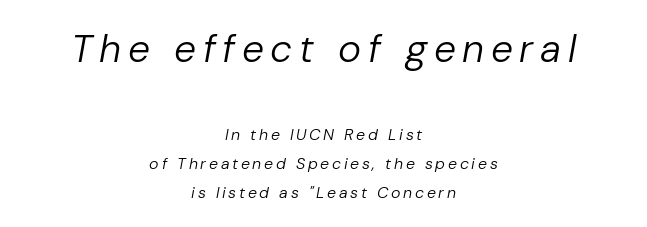
Q: Is the text bold? A: No.
Q: Is the text italic (slanted)? A: Yes, it leans right by about 10 degrees.
Q: Is the text underlined? A: No.
Q: How is the paragraph aligned? A: Centered.
Q: Which block of text is set in a larger size, the first (top) or the second (bottom)? A: The first (top) one.
Q: Width (condensed, normal, or wide)? A: Normal.
Q: Stroke contrast? A: Low.
Q: x-height? A: Medium.
Q: Monospaced? A: No.
